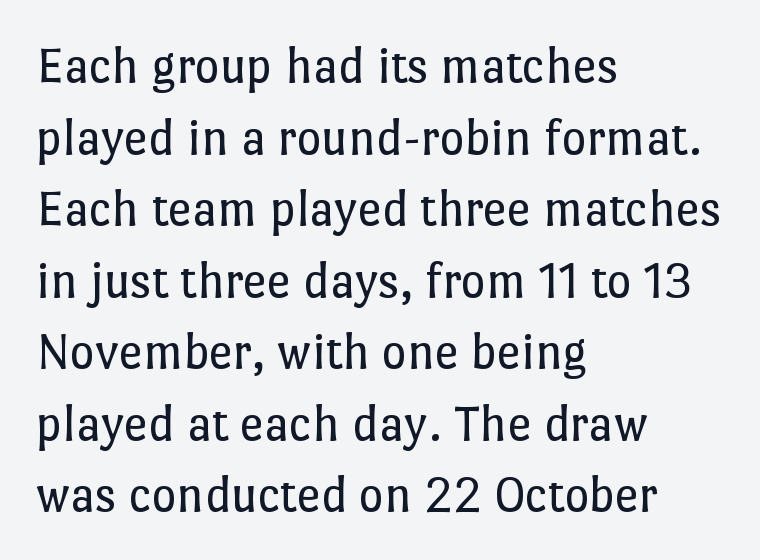
{"italic": "no", "bold": "no", "weight": "regular", "width": "normal", "stroke_contrast": "low", "x_height": "medium", "monospaced": "no", "underline": "no", "align": "left", "line_spacing": "normal", "line_spacing_ratio": 1.35, "letter_spacing": "normal", "letter_spacing_em": 0.0, "glyph_px": 53}
